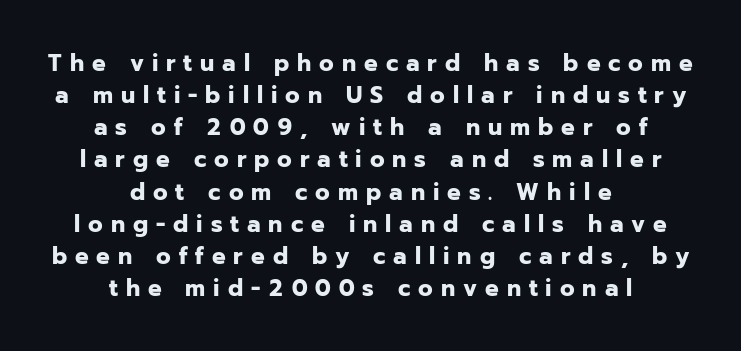
You could only call the tracking loose — the letters float apart. Posture: vertical. The compositor balanced each line on the midline. Students, this is bold: see how much ink each stroke carries. Each row of text sits above clean, open space.
